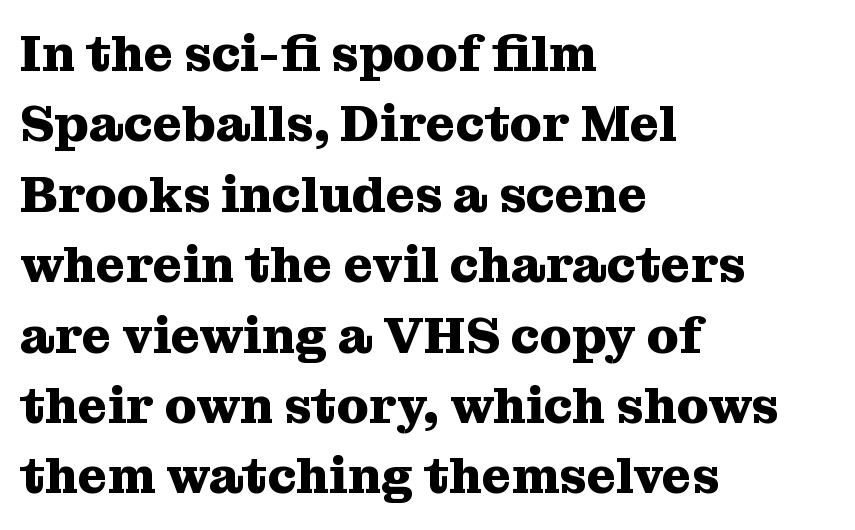
The image shows 51 px heavy serif type, upright; set left-aligned, normal line spacing (1.38x), normal letter spacing, not underlined; medium stroke contrast and a medium x-height.
